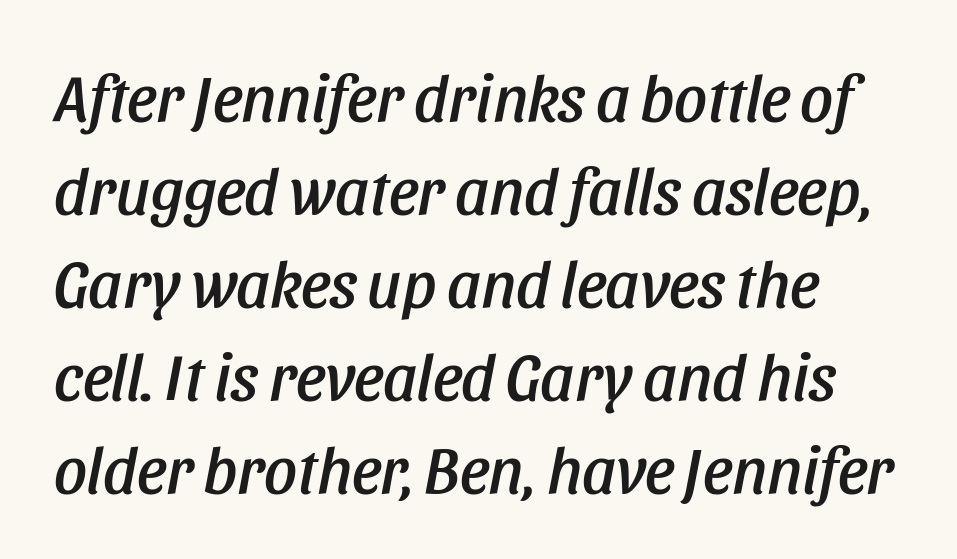
{"italic": "yes", "lean": "right", "slant_degrees": 11, "width": "condensed", "stroke_contrast": "low", "x_height": "large", "monospaced": "no", "underline": "no", "line_spacing": "normal", "line_spacing_ratio": 1.43, "letter_spacing": "normal", "letter_spacing_em": 0.0, "glyph_px": 65}
